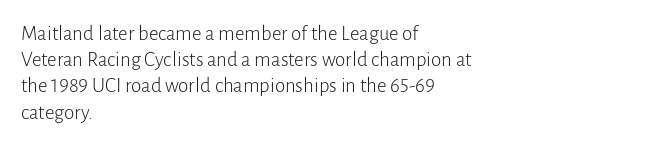
Q: Is the text bold? A: No.
Q: Is the text italic (slanted)? A: No, it is upright.
Q: Is the text underlined? A: No.
Q: How is the paragraph aligned? A: Left-aligned.
Q: Is the spacing between letters normal or unusually wide? A: Normal.
Q: Is the spacing between lines tight, normal or loose? A: Normal.
